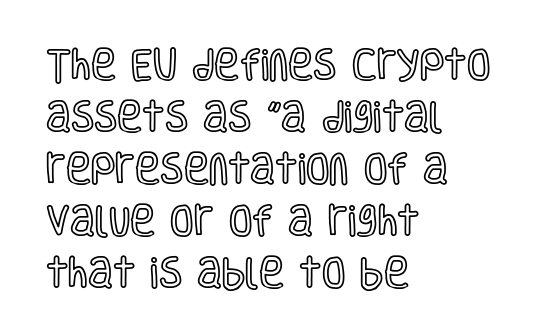
The image shows 34 px condensed type, upright; set left-aligned, normal line spacing (1.53x), normal letter spacing, not underlined; a large x-height.
